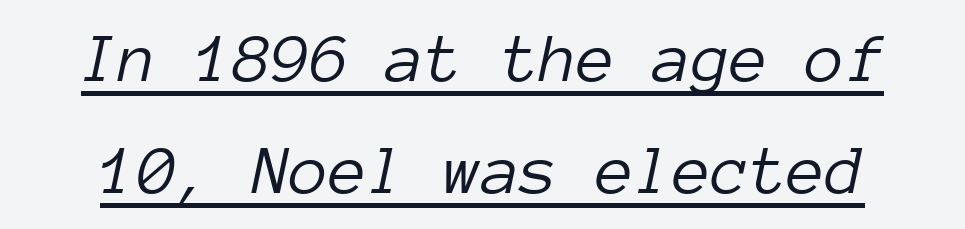
Q: Is the text bold? A: No.
Q: Is the text italic (slanted)? A: Yes, it leans right by about 12 degrees.
Q: Is the text underlined? A: Yes.
Q: Is the spacing between letters normal or unusually wide? A: Normal.
Q: Is the spacing between lines tight, normal or loose? A: Normal.
Q: Width (condensed, normal, or wide)? A: Normal.
Q: Stroke contrast? A: Low.
Q: x-height? A: Medium.
Q: Monospaced? A: Yes.
